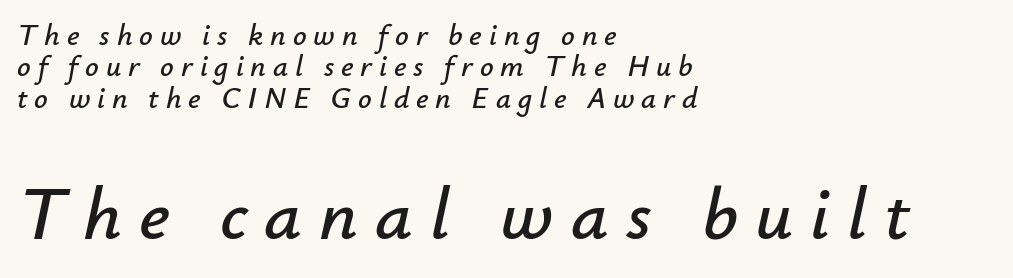
The image shows 74 px text type, italic (leaning right); set left-aligned, tight line spacing (1.05x), unusually wide letter spacing (+0.23 em), not underlined; the second (bottom) block is 2.47x larger; low stroke contrast and a small x-height.
